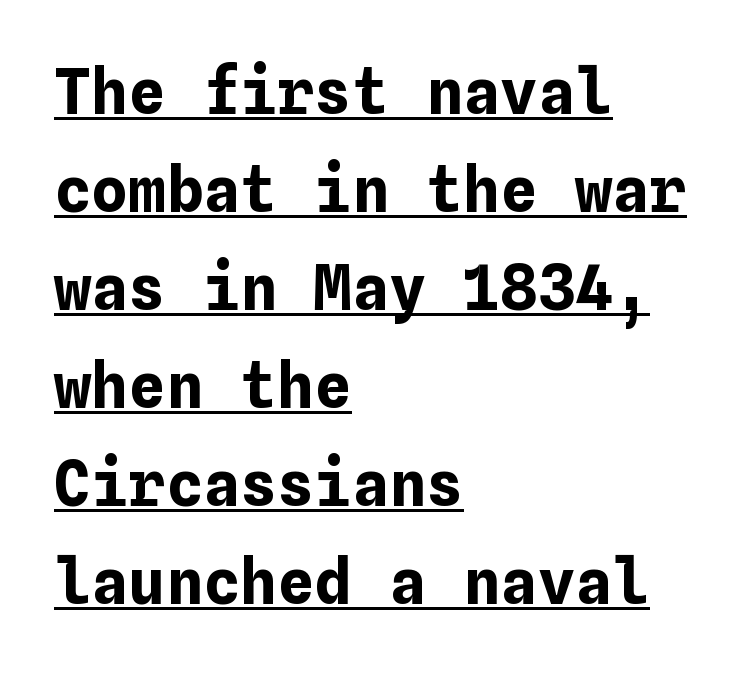
The rendering uses the underline text-decoration. Here the glyphs are tracked normally, forming tight word shapes. Rendered with straight, roman letterforms. How heavy is the stroke? Heavy — this is a bold. If you measured baseline to baseline, you'd find a middling distance. A student would call this left alignment; a typographer would say flush left, rag right.
